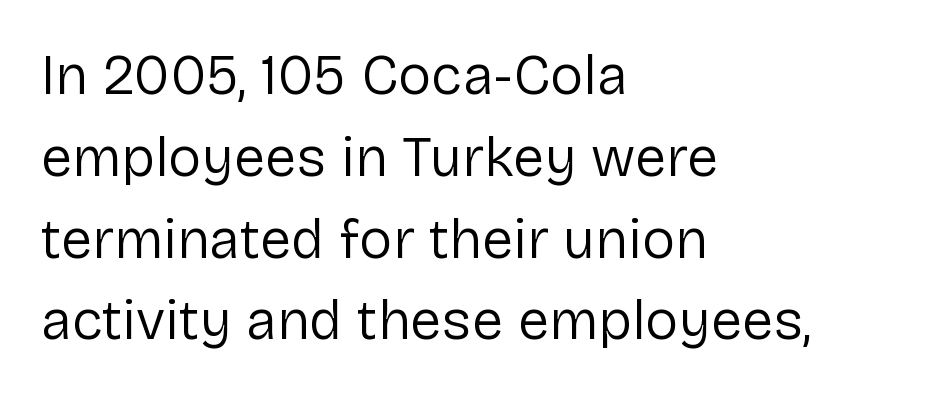
Q: Is the text bold? A: No.
Q: Is the text italic (slanted)? A: No, it is upright.
Q: Is the typeface a serif or a sans-serif typeface? A: Sans-serif.
Q: Is the text underlined? A: No.
Q: How is the paragraph aligned? A: Left-aligned.
Q: Is the spacing between letters normal or unusually wide? A: Normal.
Q: Is the spacing between lines tight, normal or loose? A: Normal.
Q: Width (condensed, normal, or wide)? A: Normal.
Q: Stroke contrast? A: Low.
Q: x-height? A: Medium.
Q: Monospaced? A: No.
